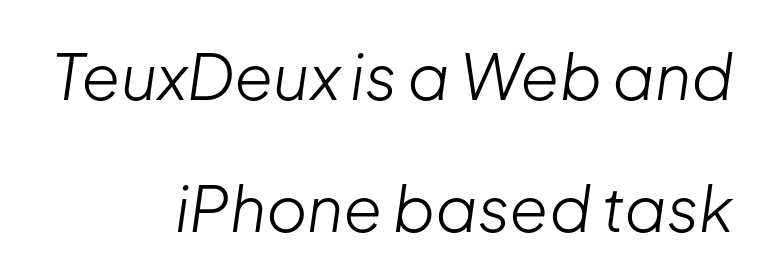
This rendering uses right alignment, leaving the left contour irregular. Each row of text sits above clean, open space. Does the leading feel generous? Absolutely, it's lavish. The letters advance in unequal steps, a hallmark of proportional type. Posture: slanted. Look at the tracking — it's just the regular setting, nothing added.
